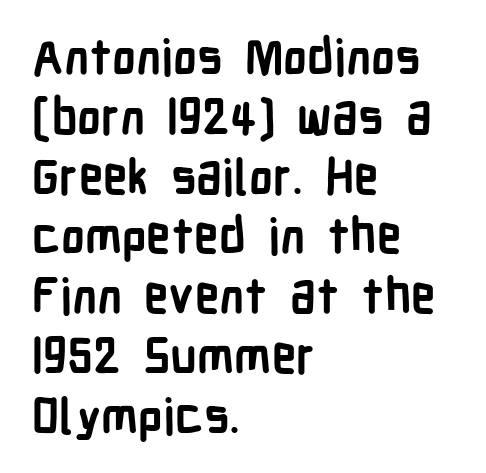
The passage shown is typed in a proportional face where columns would drift. In terms of letterspacing, this is plain default setting. Type style note: lacks serifs. Unmarked baselines from the first word to the last.
